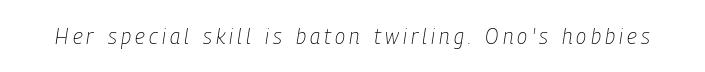
Letter spacing: wide. Weight: not bold — regular or lighter. Lines of text with bare space underneath. Slanted lettering throughout.
